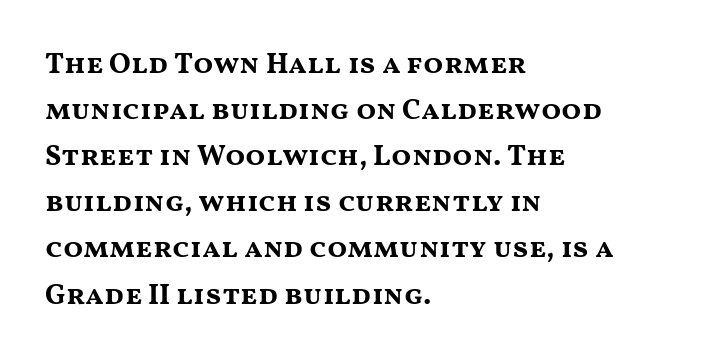
Q: Is the text bold? A: Yes.
Q: Is the text italic (slanted)? A: No, it is upright.
Q: Is the typeface a serif or a sans-serif typeface? A: Sans-serif.
Q: Is the text underlined? A: No.
Q: How is the paragraph aligned? A: Left-aligned.
Q: Is the spacing between letters normal or unusually wide? A: Normal.
Q: Is the spacing between lines tight, normal or loose? A: Normal.
Q: Width (condensed, normal, or wide)? A: Wide.
Q: Stroke contrast? A: Medium.
Q: x-height? A: Medium.
Q: Monospaced? A: No.
